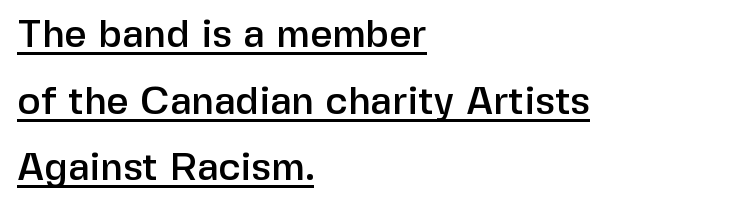
The image shows 39 px sans-serif type, upright; set left-aligned, line spacing 1.71x, normal letter spacing, underlined; low stroke contrast and a medium x-height.
